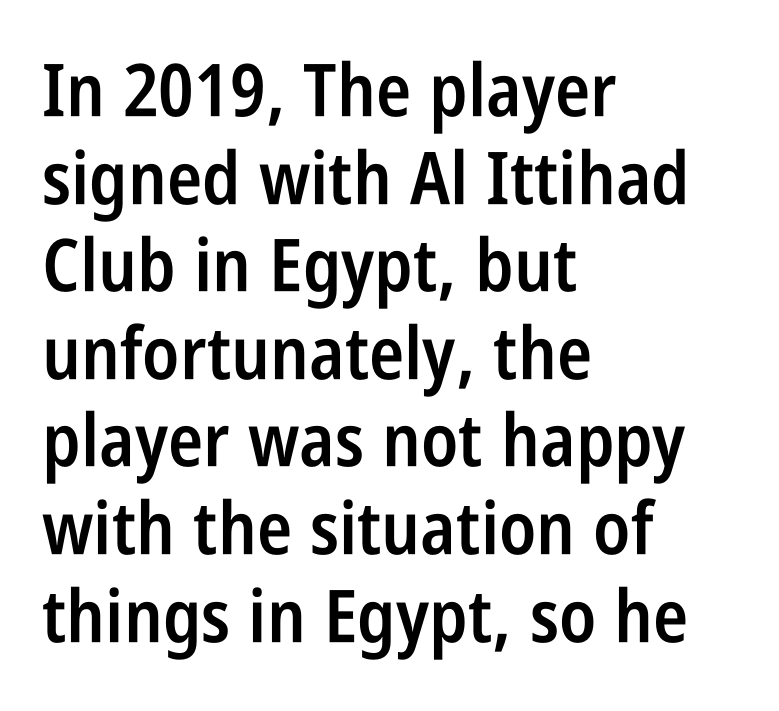
Note the varied advance widths — an 'i' is clearly narrower than an 'm'. Emphasis by weight is partial: semibold. Which margin do the lines hug? The left one — the right edge is uneven. Students, note that the glyphs here touch the page at normal intervals. Only glyphs here, with clear space below each row. Stroke terminals: plain, sans-serif.
